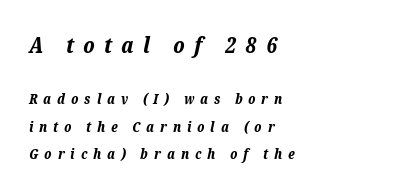
Q: Is the text bold? A: Yes.
Q: Is the text italic (slanted)? A: Yes, it leans right by about 12 degrees.
Q: Is the text underlined? A: No.
Q: How is the paragraph aligned? A: Left-aligned.
Q: Is the spacing between letters normal or unusually wide? A: Unusually wide.
Q: Is the spacing between lines tight, normal or loose? A: Loose.
Q: Which block of text is set in a larger size, the first (top) or the second (bottom)? A: The first (top) one.
